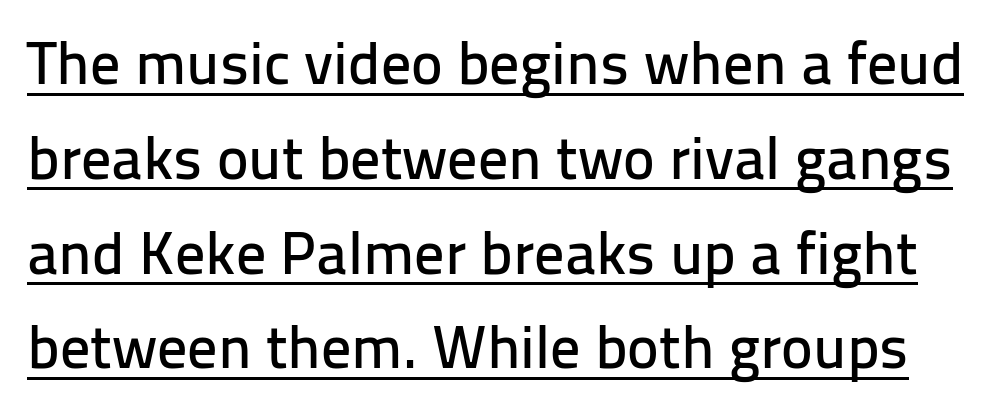
Does a line run under the words? Yes, clearly. The lettering stays uniformly vertical, giving the passage a roman look. I'd call this a sans setting — the letters go barefoot. No extra tracking has been applied to these lines.
